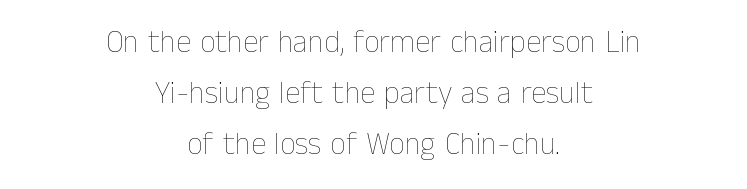
The image shows 31 px thin type, upright; set centered, normal line spacing (1.64x), normal letter spacing, not underlined; low stroke contrast and a medium x-height.
